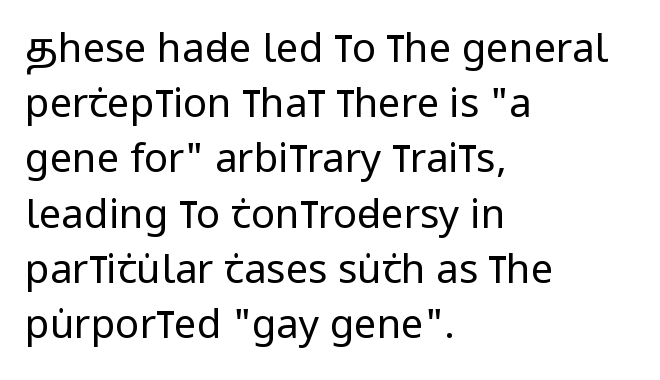
{"serif": "no", "italic": "no", "bold": "no", "weight": "regular", "width": "condensed", "stroke_contrast": "low", "x_height": "large", "monospaced": "no", "underline": "no", "align": "left", "line_spacing": "normal", "line_spacing_ratio": 1.38, "letter_spacing": "normal", "letter_spacing_em": 0.0, "glyph_px": 40}
